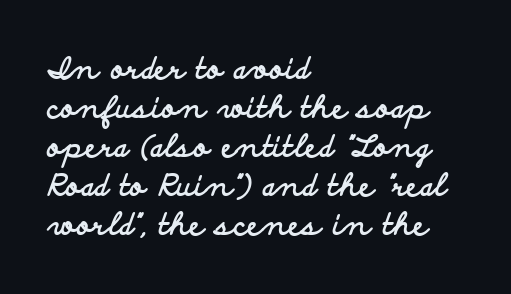
Q: Is the text bold? A: Yes.
Q: Is the text italic (slanted)? A: Yes.
Q: Is the typeface a serif or a sans-serif typeface? A: Sans-serif.
Q: Is the text underlined? A: No.
Q: How is the paragraph aligned? A: Left-aligned.
Q: Is the spacing between letters normal or unusually wide? A: Normal.
Q: Is the spacing between lines tight, normal or loose? A: Normal.
Q: Width (condensed, normal, or wide)? A: Wide.
Q: Stroke contrast? A: Low.
Q: x-height? A: Small.
Q: Monospaced? A: No.
